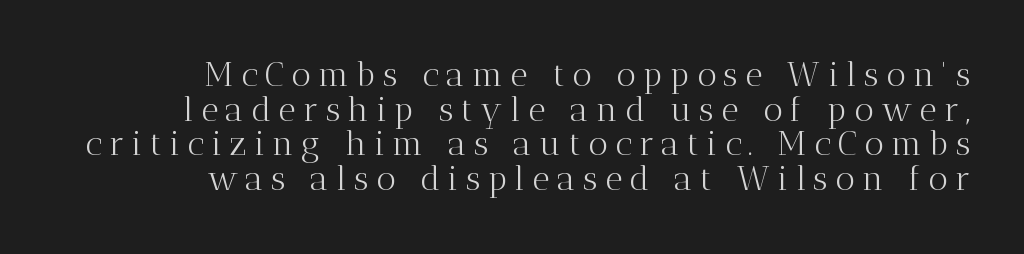
{"serif": "yes", "italic": "no", "bold": "no", "weight": "light", "width": "normal", "stroke_contrast": "medium", "x_height": "medium", "monospaced": "no", "underline": "no", "align": "right", "line_spacing": "tight", "line_spacing_ratio": 1.02, "letter_spacing": "wide", "letter_spacing_em": 0.22, "glyph_px": 34}
